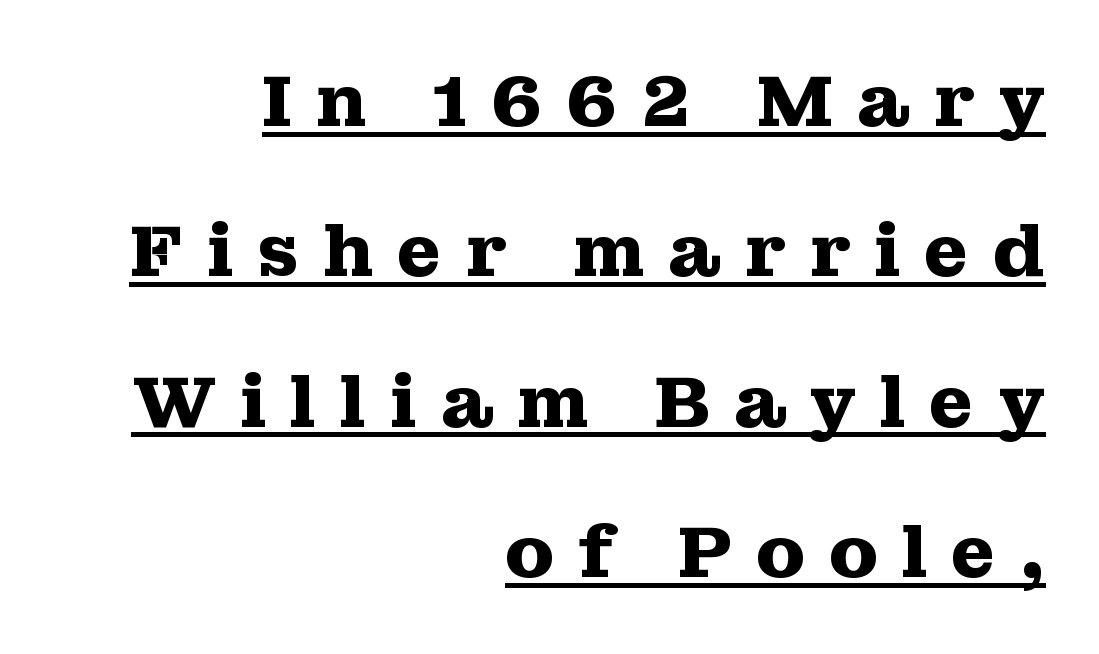
{"serif": "yes", "italic": "no", "bold": "yes", "weight": "heavy", "width": "wide", "stroke_contrast": "medium", "x_height": "medium", "monospaced": "no", "underline": "yes", "align": "right", "line_spacing": "loose", "line_spacing_ratio": 2.06, "letter_spacing": "wide", "letter_spacing_em": 0.31, "glyph_px": 73}
